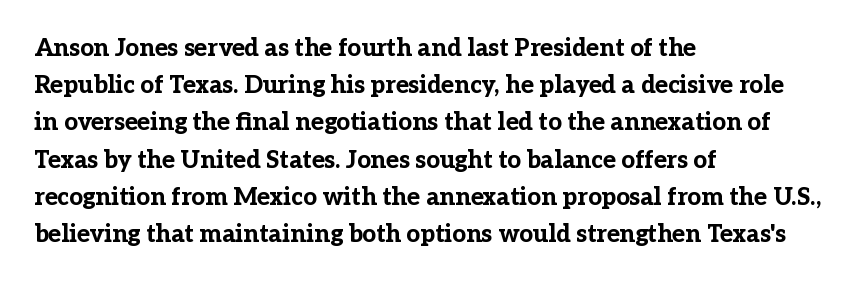
Q: Is the text bold? A: Yes.
Q: Is the text italic (slanted)? A: No, it is upright.
Q: Is the text underlined? A: No.
Q: How is the paragraph aligned? A: Left-aligned.
Q: Is the spacing between letters normal or unusually wide? A: Normal.
Q: Is the spacing between lines tight, normal or loose? A: Normal.
